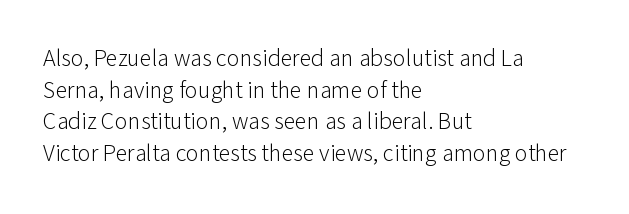
Leftover space on each line is placed entirely after the last word. The typesetting does not lean heavy: it is not bold. Honestly, the letter spacing is just normal — you wouldn't notice it. Underline: absent. If you drew a line through each stem, it would be perfectly vertical.
